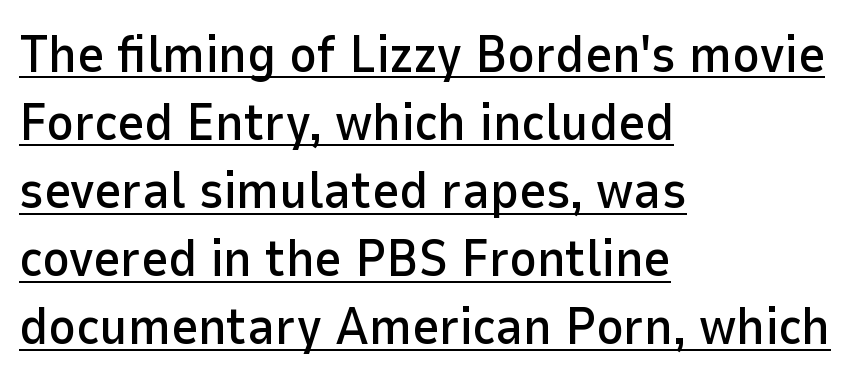
The rendering uses the underline text-decoration. Quick note: interline space is typical. Think of a printed novel: that variable character pitch is what you see here. Short note: letters normally spaced. The typesetter chose a ragged-right arrangement here. Posture: upright roman.
